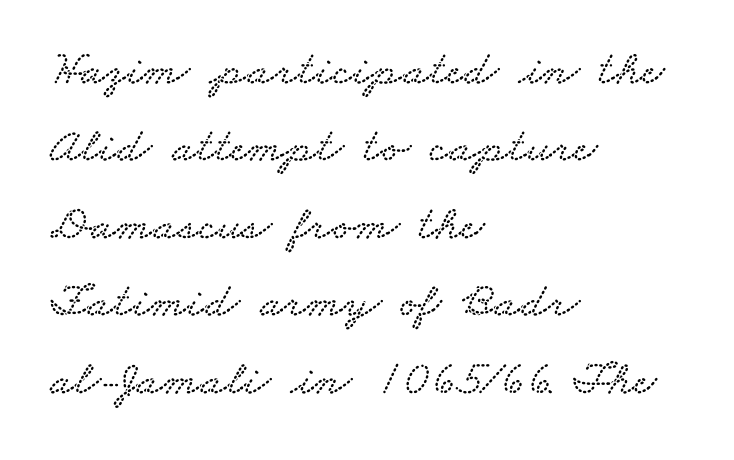
This rendering leaves character spacing at its baseline value. Type style note: has serifs. The passage shown is not underscored anywhere. Here the designer chose a conventional face with non-uniform glyph widths.
